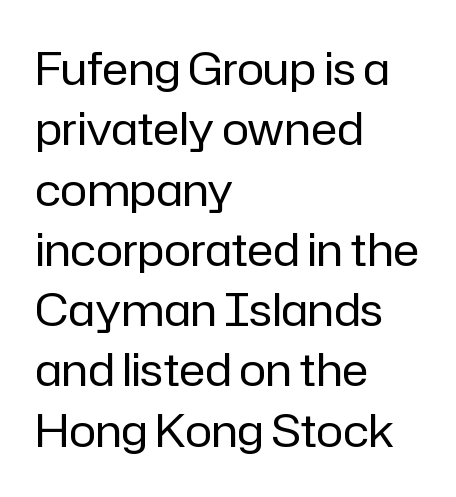
Underlining? Definitely not there. Stems and bowls with no extra thickness — not bold. Is the letter spacing exaggerated? No — it looks like the ordinary default. Type style note: lacks serifs. Horizontally, the lines are justified to the leading edge only.
